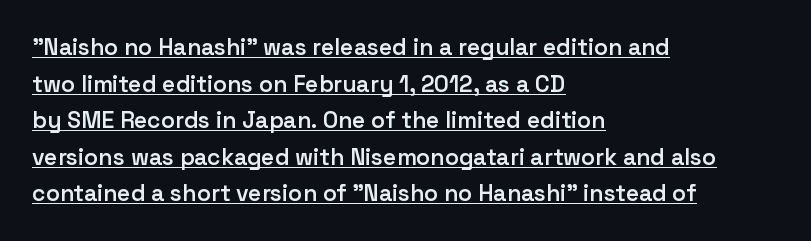
Does the copy run flush right? No — it runs flush left. This sample uses an upright cut, with every glyph sitting square on the baseline. Compared with typical paragraphs, the rows here are spaced about the same. Is the type bold? Partly — it's a semibold, heavier than regular but not fully bold.
